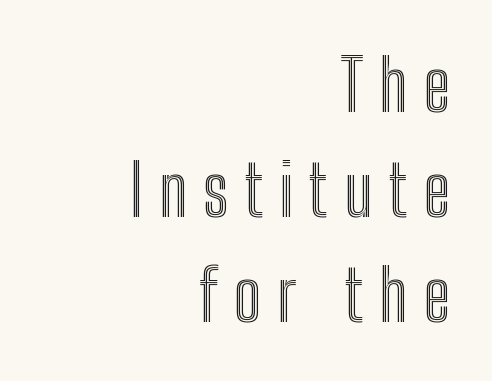
Leading: standard. Honestly, there is no underline to notice here at all. Spacing verdict: proportional, widths tailored to each character. This is the regular roman posture of the typeface. The rendering anchors every line to the right-hand side. Observe the wide spacing: letters keep a clear distance from each other.
